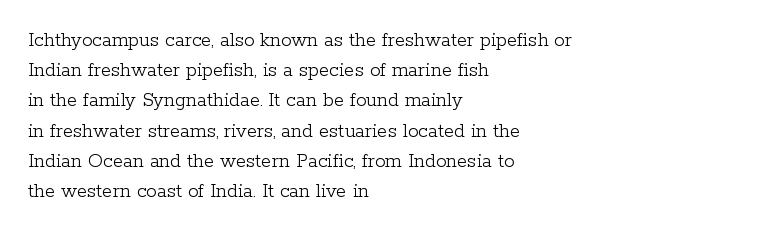
{"italic": "no", "bold": "no", "underline": "no", "align": "left", "line_spacing": "normal", "line_spacing_ratio": 1.44, "letter_spacing": "normal", "letter_spacing_em": 0.0, "glyph_px": 21}
